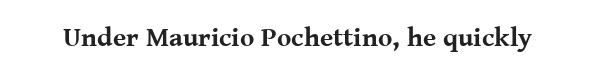
What stands out about the letter spacing? Nothing — it is the standard amount. No italicization has been applied; the sample stays upright. The gap between lines stays unmarked. Thick stems and heavy bowls — unmistakably bold.
